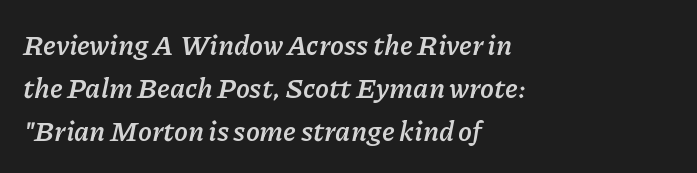
Character widths vary here, with narrow letters taking less room than wide ones. The letters are bold, with thick, heavy strokes. A bare baseline throughout the passage. Does the lettering tilt? It does — this is italic. The passage shown stacks its lines at a standard gap. Each word holds together tightly as a unit, with standard inter-letter gaps.
